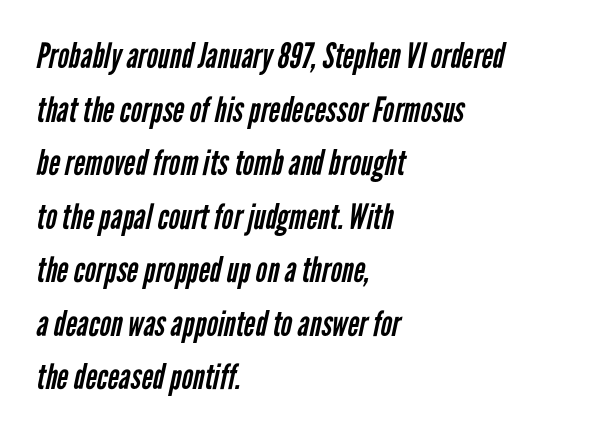
Q: Is the text bold? A: No.
Q: Is the typeface a serif or a sans-serif typeface? A: Sans-serif.
Q: Is the text underlined? A: No.
Q: How is the paragraph aligned? A: Left-aligned.
Q: Is the spacing between letters normal or unusually wide? A: Normal.
Q: Is the spacing between lines tight, normal or loose? A: Normal.
Q: Width (condensed, normal, or wide)? A: Condensed.
Q: Stroke contrast? A: Low.
Q: x-height? A: Medium.
Q: Monospaced? A: No.
